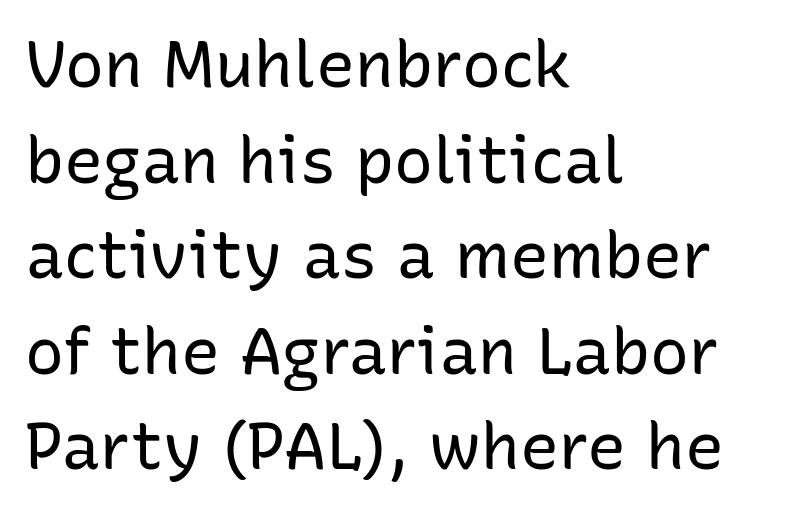
The image shows 65 px regular-weight sans-serif type, upright; set left-aligned, normal line spacing (1.47x), normal letter spacing, not underlined; low stroke contrast and a medium x-height.
